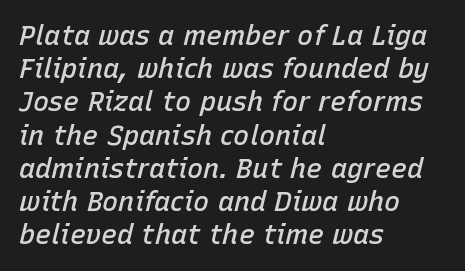
The image shows 27 px text type, italic (leaning right); set left-aligned, line spacing 1.23x, normal letter spacing, not underlined.
